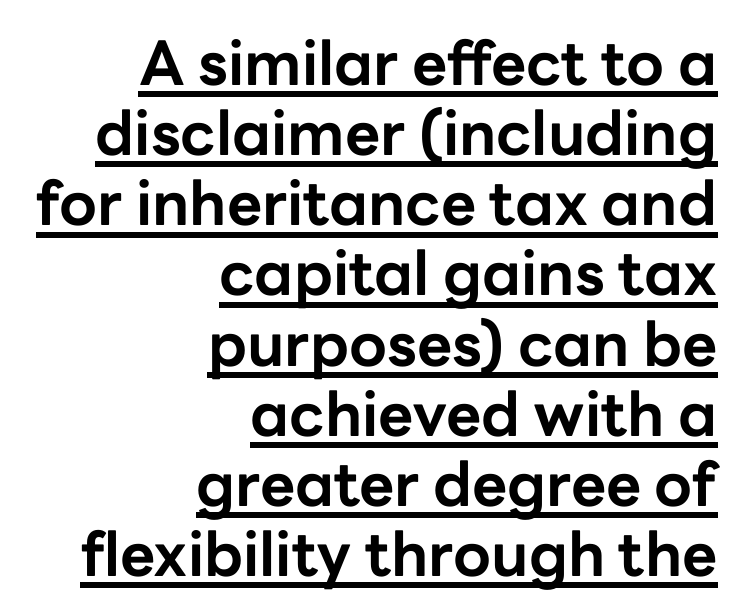
{"serif": "no", "italic": "no", "bold": "yes", "weight": "bold", "width": "normal", "stroke_contrast": "low", "x_height": "medium", "monospaced": "no", "underline": "yes", "align": "right", "line_spacing": "tight", "line_spacing_ratio": 1.15, "letter_spacing": "normal", "letter_spacing_em": 0.0, "glyph_px": 61}
